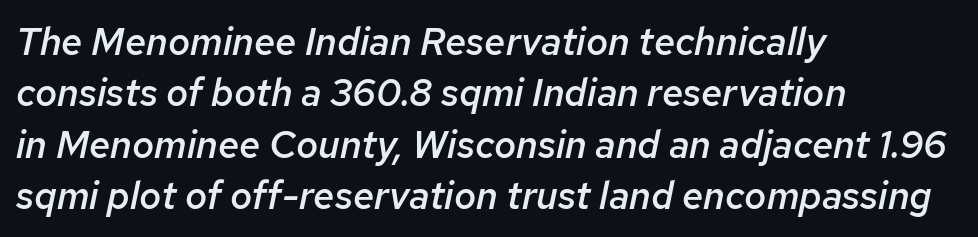
Descenders are the only things crossing below the line. Do the characters align in a grid? No, the font is proportional. How would I describe the line gaps? Plain and ordinary. Emphasis-style slanted type is in use. The lines in this sample share a left origin and differ only in where they stop. Default kerning and tracking; the words read as compact shapes.
